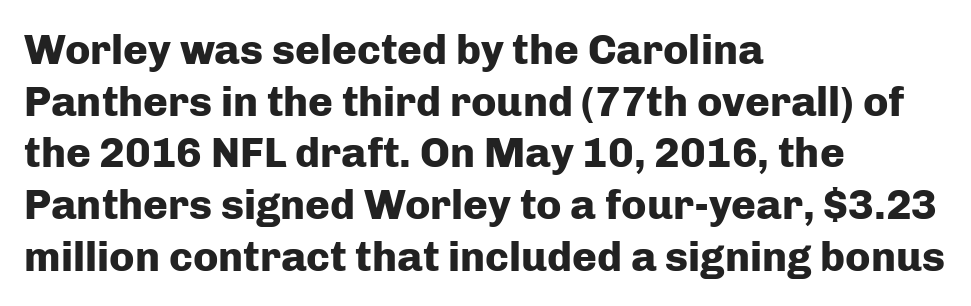
{"serif": "no", "italic": "no", "bold": "yes", "weight": "heavy", "width": "normal", "stroke_contrast": "low", "x_height": "medium", "monospaced": "no", "underline": "no", "align": "left", "line_spacing_ratio": 1.23, "letter_spacing": "normal", "letter_spacing_em": 0.0, "glyph_px": 42}
